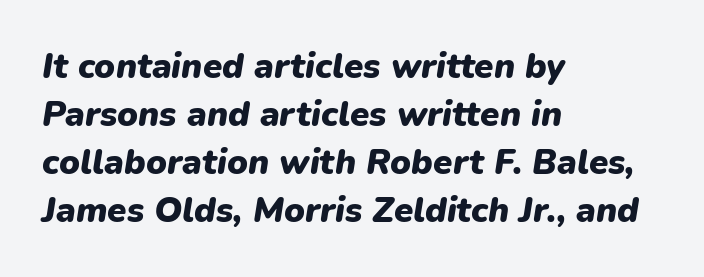
Does the copy run flush right? No — it runs flush left. Pretty heavy lettering here — definitely bold. What stands out about the letter spacing? Nothing — it is the standard amount. You can tell it's italic because the verticals aren't actually vertical.
